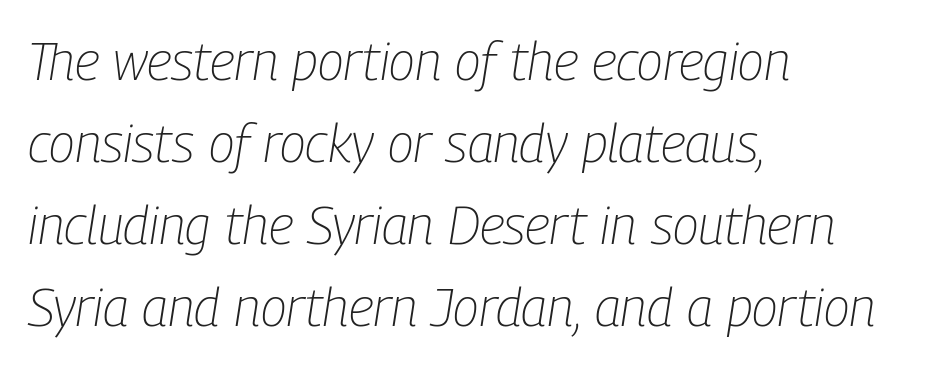
{"italic": "yes", "lean": "right", "slant_degrees": 9, "bold": "no", "weight": "light", "width": "condensed", "stroke_contrast": "low", "x_height": "medium", "monospaced": "no", "underline": "no", "align": "left", "line_spacing": "normal", "line_spacing_ratio": 1.55, "letter_spacing": "normal", "letter_spacing_em": 0.0, "glyph_px": 53}
